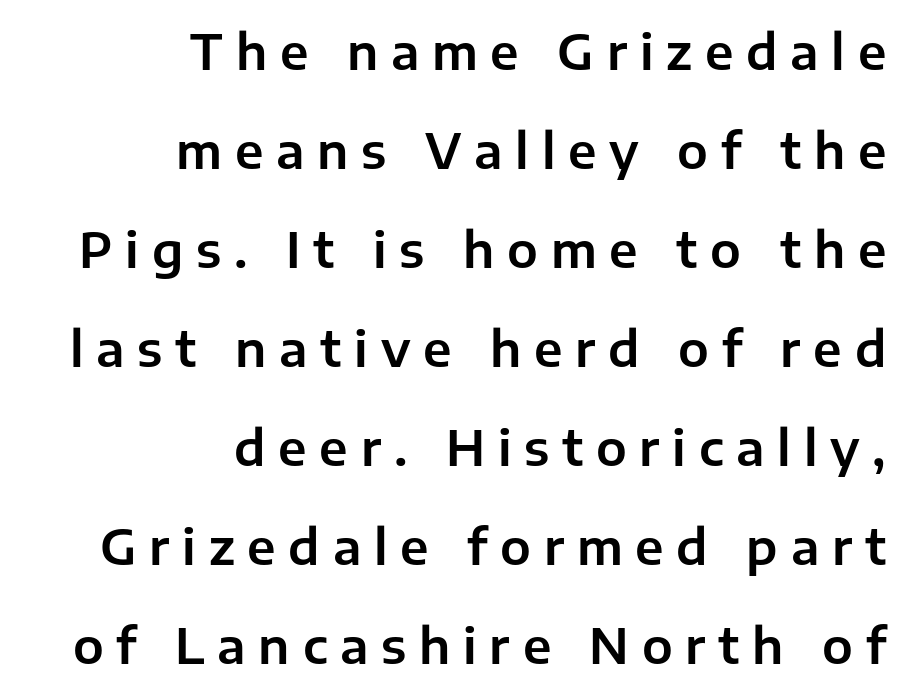
The image shows 49 px sans-serif type, upright; set right-aligned, loose line spacing (2.02x), unusually wide letter spacing (+0.26 em), not underlined; low stroke contrast and a medium x-height.
